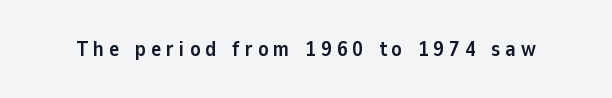
Honestly, there is no underline to notice here at all. Italic: no, the glyphs are upright roman. This rendering widens character spacing well past its baseline value. You'd pick this weight for a headline — it's a proper bold.
